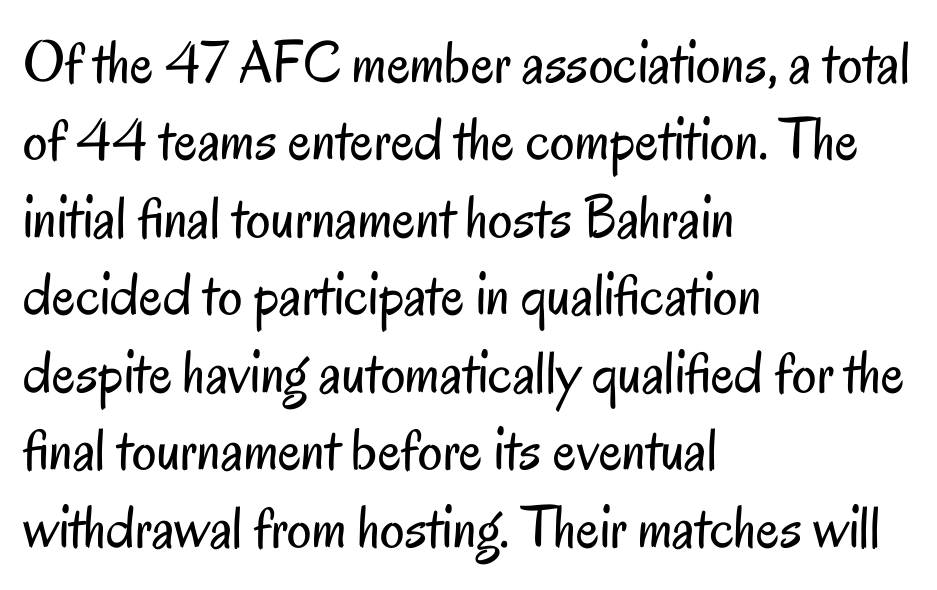
The image shows 61 px regular-weight, condensed sans-serif type, upright; set left-aligned, normal line spacing (1.27x), normal letter spacing, not underlined; low stroke contrast and a small x-height.
